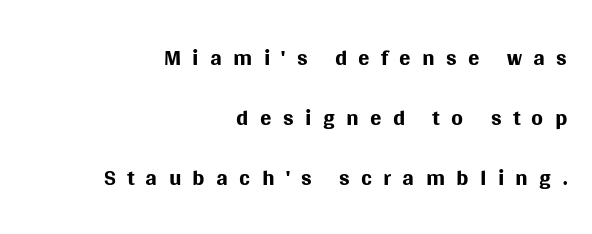
The image shows 34 px regular-weight sans-serif type, upright; set right-aligned, line spacing 1.76x, unusually wide letter spacing (+0.33 em), not underlined; medium stroke contrast and a large x-height.
